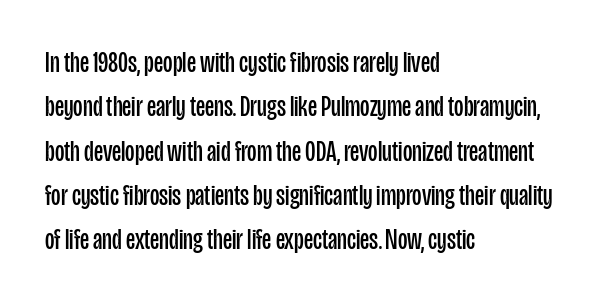
{"serif": "no", "italic": "no", "bold": "no", "weight": "regular", "width": "condensed", "stroke_contrast": "low", "x_height": "large", "monospaced": "no", "underline": "no", "align": "left", "line_spacing": "normal", "line_spacing_ratio": 1.53, "letter_spacing": "normal", "letter_spacing_em": 0.0, "glyph_px": 29}
